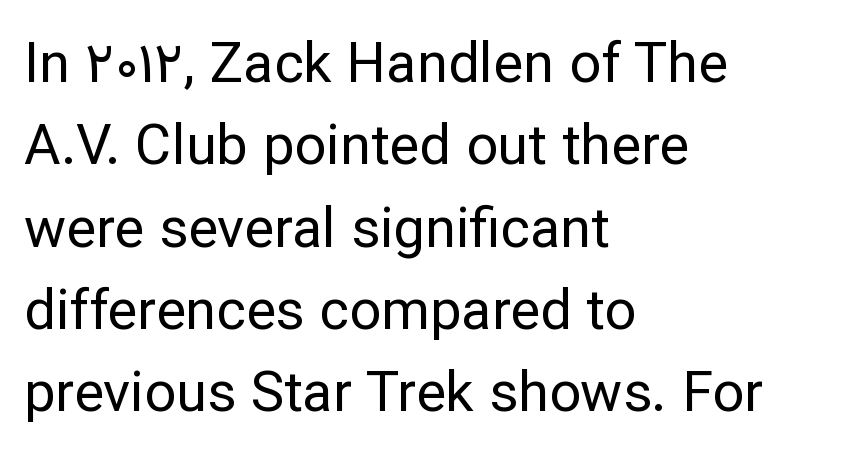
{"serif": "no", "italic": "no", "bold": "no", "weight": "regular", "width": "normal", "stroke_contrast": "low", "x_height": "medium", "monospaced": "no", "underline": "no", "align": "left", "line_spacing": "normal", "line_spacing_ratio": 1.47, "letter_spacing": "normal", "letter_spacing_em": 0.0, "glyph_px": 56}
